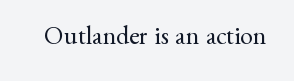
The image shows 26 px text type, upright; set normal letter spacing, not underlined.
